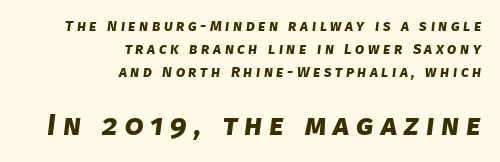
Q: Is the text bold? A: Yes.
Q: Is the typeface a serif or a sans-serif typeface? A: Sans-serif.
Q: Is the text underlined? A: No.
Q: How is the paragraph aligned? A: Right-aligned.
Q: Is the spacing between letters normal or unusually wide? A: Unusually wide.
Q: Is the spacing between lines tight, normal or loose? A: Normal.
Q: Which block of text is set in a larger size, the first (top) or the second (bottom)? A: The second (bottom) one.
Q: Width (condensed, normal, or wide)? A: Normal.
Q: Stroke contrast? A: Low.
Q: x-height? A: Large.
Q: Monospaced? A: No.
